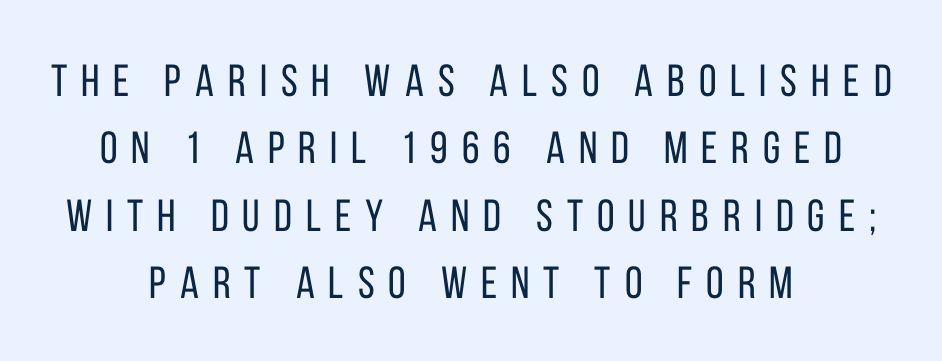
{"serif": "no", "italic": "no", "bold": "no", "weight": "regular", "width": "condensed", "stroke_contrast": "low", "x_height": "large", "monospaced": "no", "underline": "no", "align": "center", "line_spacing": "normal", "line_spacing_ratio": 1.5, "letter_spacing": "wide", "letter_spacing_em": 0.31, "glyph_px": 45}
